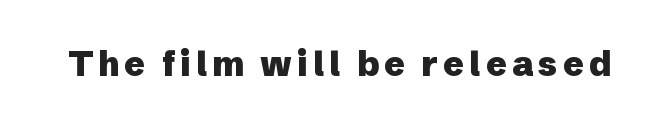
The image shows 34 px heavy sans-serif type, upright; set not underlined; low stroke contrast and a medium x-height.
